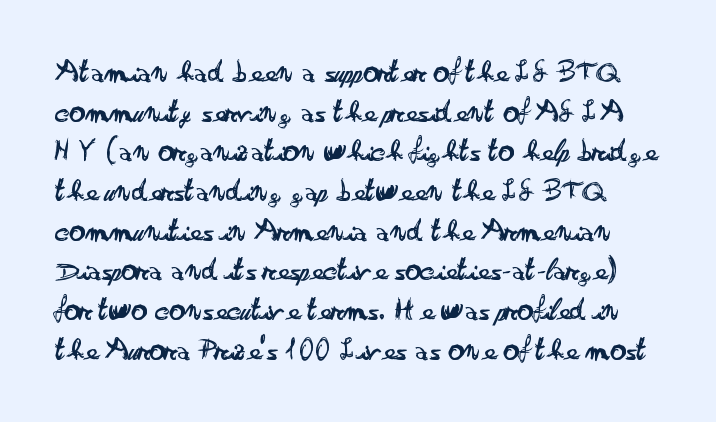
{"serif": "no", "italic": "no", "bold": "no", "weight": "regular", "width": "wide", "stroke_contrast": "low", "x_height": "small", "monospaced": "no", "underline": "no", "line_spacing_ratio": 1.24, "letter_spacing": "normal", "letter_spacing_em": 0.0, "glyph_px": 32}
